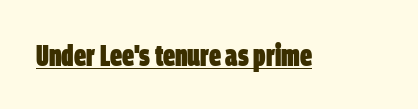
Has an underline been added? It has. Nothing sits at the stroke ends, so this counts as sans-serif. Character widths vary here, with narrow letters taking less room than wide ones. The tracking reads as untouched default to a designer's eye. This is heavy type, rendered in bold.
